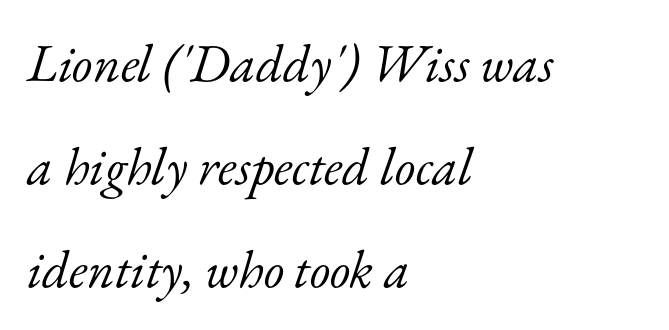
The characters display serif detailing at their extremities. The font is comparable to plain body text, perhaps lighter. Characters follow at the spacing the type designer built in. In terms of leading, this rendering errs on the spacious side. You can tell it's italic because the verticals aren't actually vertical.
